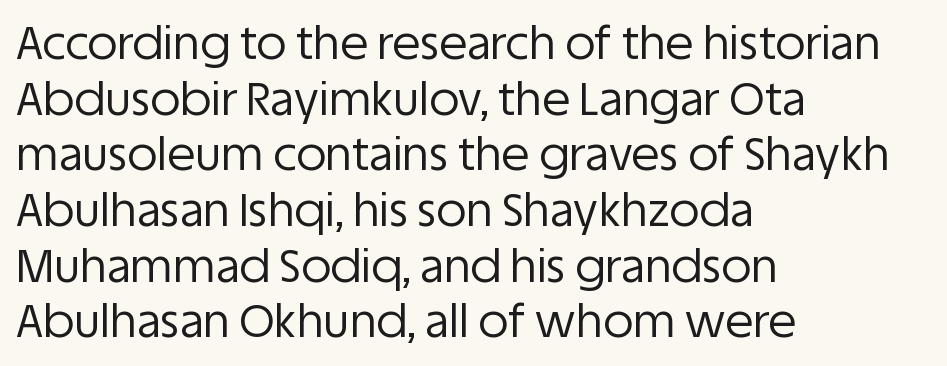
Q: Is the text bold? A: No.
Q: Is the text italic (slanted)? A: No, it is upright.
Q: Is the typeface a serif or a sans-serif typeface? A: Sans-serif.
Q: Is the text underlined? A: No.
Q: How is the paragraph aligned? A: Left-aligned.
Q: Is the spacing between letters normal or unusually wide? A: Normal.
Q: Width (condensed, normal, or wide)? A: Normal.
Q: Stroke contrast? A: Low.
Q: x-height? A: Large.
Q: Monospaced? A: No.
